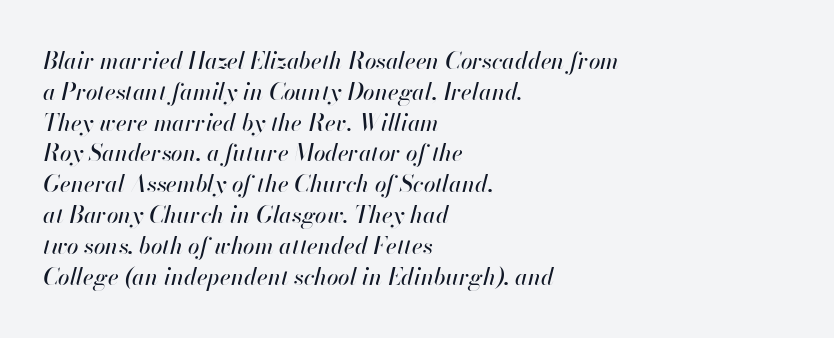
Q: Is the text italic (slanted)? A: Yes, it leans right by about 13 degrees.
Q: Is the text underlined? A: No.
Q: How is the paragraph aligned? A: Left-aligned.
Q: Is the spacing between letters normal or unusually wide? A: Normal.
Q: Is the spacing between lines tight, normal or loose? A: Normal.
